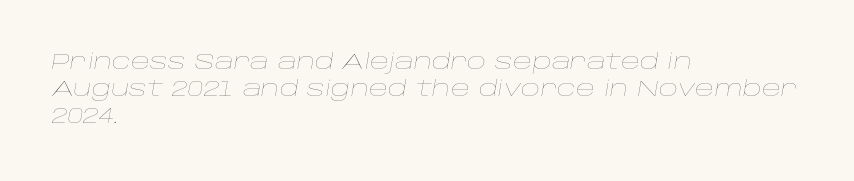
The type is set solid horizontally, with unmodified tracking. This reads as an unemphasized weight, regular at the heaviest. Does the leading feel generous? No, just average. The paragraph shown leans on its left margin. Decoration check: the copy has no underline.
